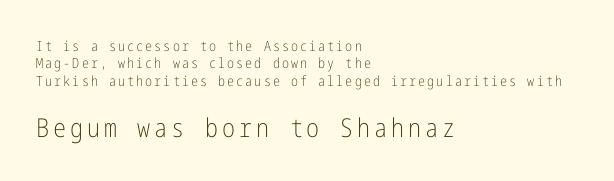
Leftover space on each line is placed entirely after the last word. Designer's note — italics off, roman on. The more generous point size was reserved for the lower chunk. On a weight scale, this lands at 450 or below. The area under the type is left untouched.
